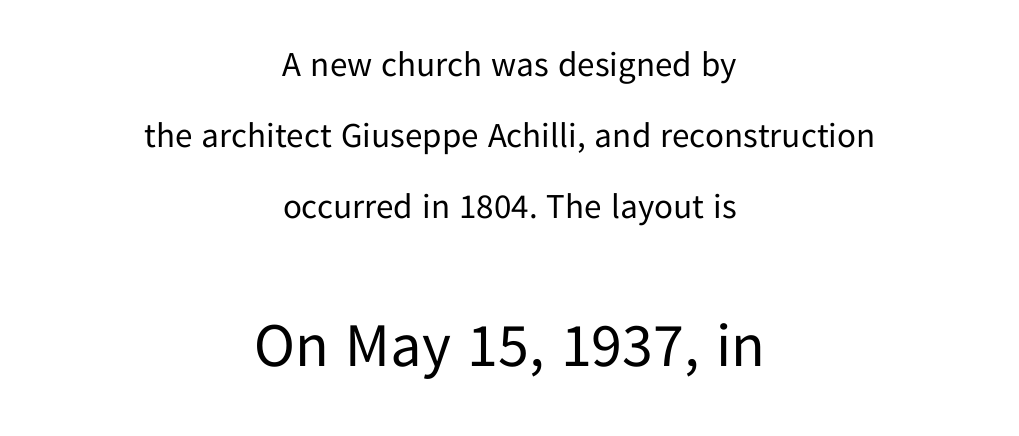
Horizontal alignment here is central, giving a formal, balanced look. Reading top to bottom, the characters get bigger at the block break. What stands out about the letter spacing? Nothing — it is the standard amount. Proportional: the letters do not fall into vertical columns. A typesetter would mark this as roman, not italic.
